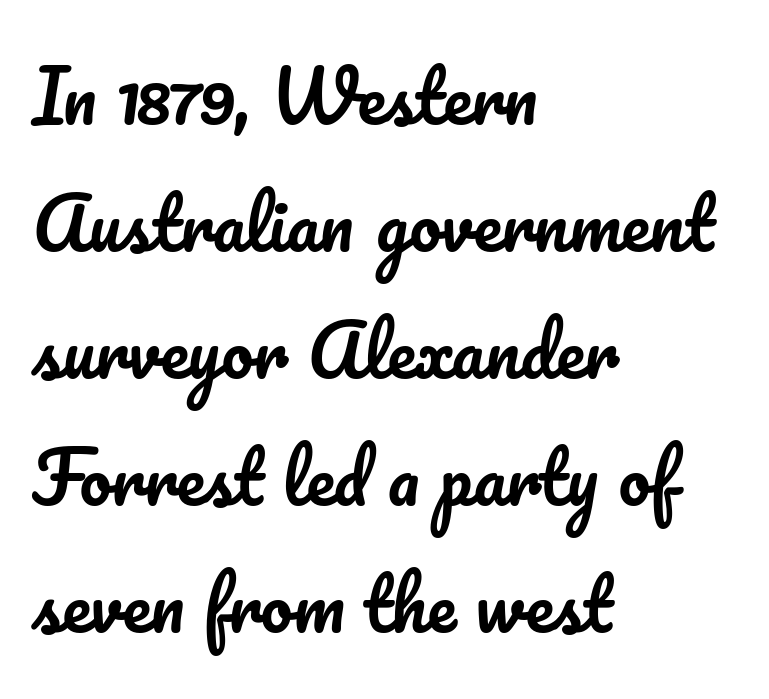
The rendering keeps characters at their native spacing. This rendering features lettering with no underline. Proportional: the letters do not fall into vertical columns. Visually the block forms a straight wall on the left and a jagged coastline on the right.
